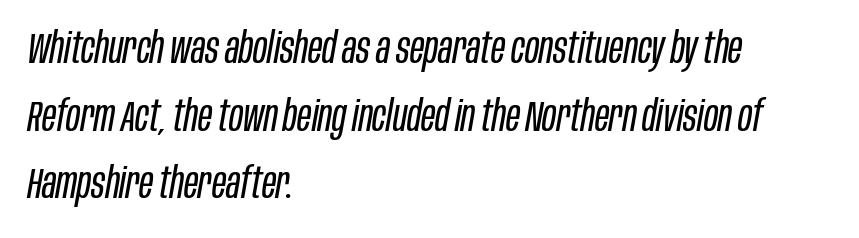
Stem width sits at or under what a default text font uses. These lines sit exactly where default settings would place them. Anything drawn beneath the words? Only blank space. A classic flush-left, rag-right setting is used for this passage. A typesetter would call this zero additional tracking.
